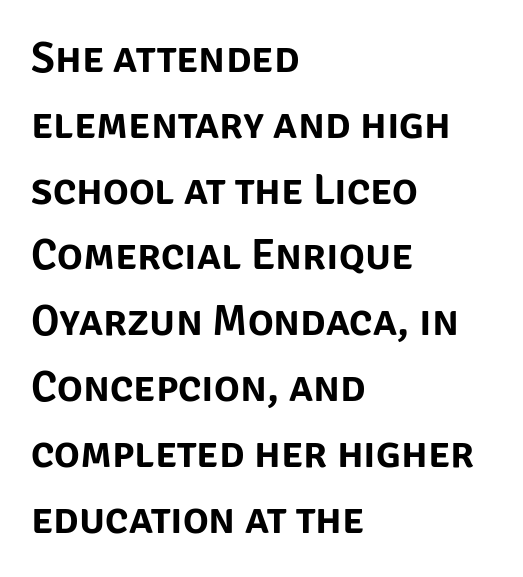
The rag falls on the right side of this text block. Bare-footed words on every line. These lines are rendered in a variable-pitch font. Glyph-to-glyph distance matches everyday printed text.
